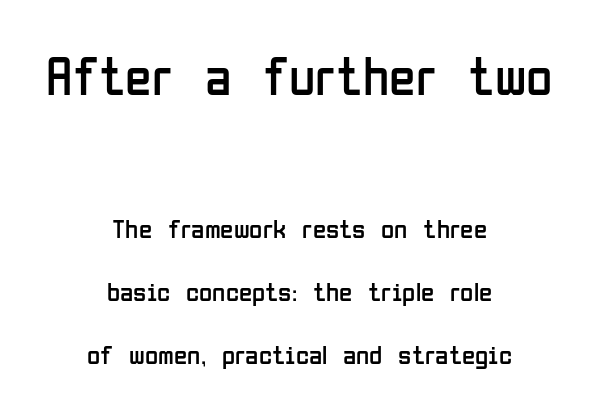
{"serif": "no", "italic": "no", "bold": "no", "weight": "regular", "width": "condensed", "stroke_contrast": "low", "x_height": "medium", "monospaced": "no", "underline": "no", "align": "center", "line_spacing": "loose", "line_spacing_ratio": 2.33, "letter_spacing": "normal", "letter_spacing_em": 0.0, "larger_block": "first", "size_ratio": 2.0, "glyph_px": 54}
